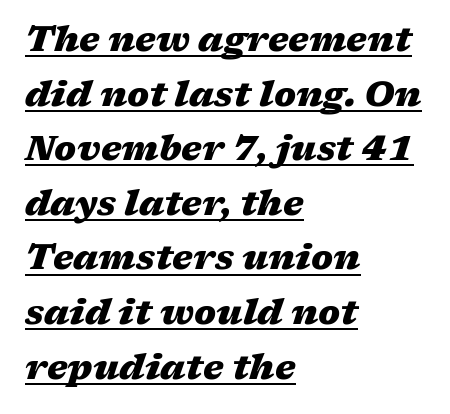
The image shows 35 px heavy, wide type, italic (leaning right); set left-aligned, normal line spacing (1.56x), normal letter spacing, underlined; medium stroke contrast and a medium x-height.
